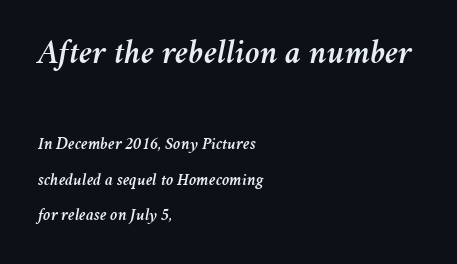
{"italic": "yes", "lean": "right", "slant_degrees": 11, "width": "normal", "stroke_contrast": "medium", "x_height": "medium", "monospaced": "no", "underline": "no", "align": "left", "line_spacing": "loose", "line_spacing_ratio": 2.09, "letter_spacing": "normal", "letter_spacing_em": 0.0, "larger_block": "first", "size_ratio": 2.0, "glyph_px": 34}
